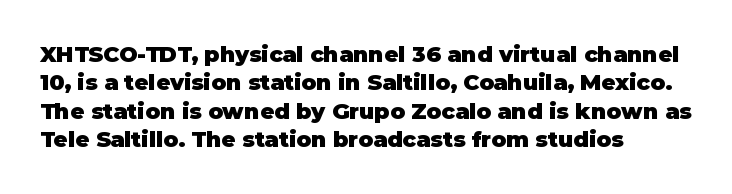
{"italic": "no", "bold": "yes", "underline": "no", "align": "left", "line_spacing": "normal", "line_spacing_ratio": 1.29, "letter_spacing": "normal", "letter_spacing_em": 0.0, "glyph_px": 22}
